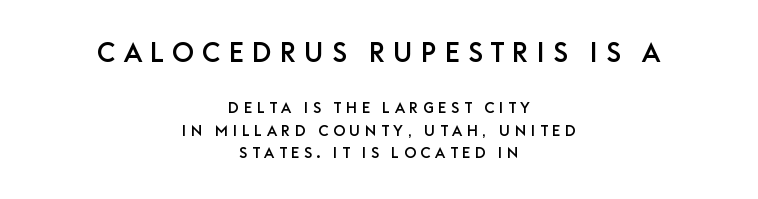
{"italic": "no", "underline": "no", "align": "center", "line_spacing": "normal", "line_spacing_ratio": 1.5, "letter_spacing": "wide", "letter_spacing_em": 0.3, "larger_block": "first", "size_ratio": 1.8, "glyph_px": 27}
